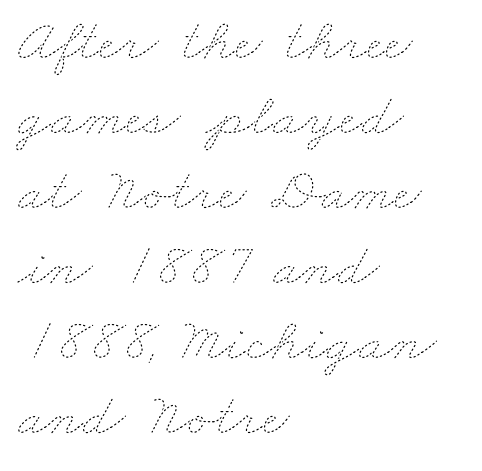
The image shows 60 px thin, wide type; set left-aligned, normal line spacing (1.25x), normal letter spacing, not underlined; low stroke contrast and a small x-height.
